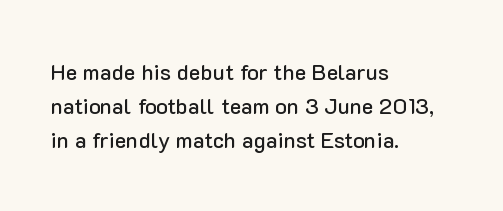
Q: Is the text italic (slanted)? A: No, it is upright.
Q: Is the text underlined? A: No.
Q: How is the paragraph aligned? A: Left-aligned.
Q: Is the spacing between letters normal or unusually wide? A: Normal.
Q: Is the spacing between lines tight, normal or loose? A: Normal.
